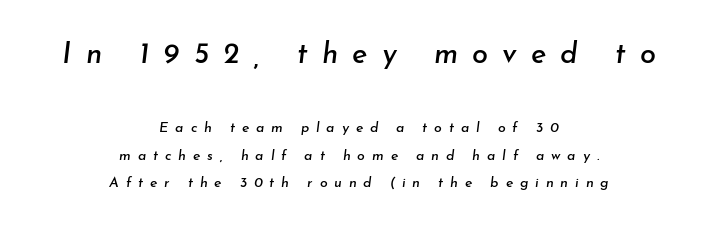
Q: Is the text italic (slanted)? A: Yes, it leans right by about 7 degrees.
Q: Is the text underlined? A: No.
Q: How is the paragraph aligned? A: Centered.
Q: Is the spacing between letters normal or unusually wide? A: Unusually wide.
Q: Is the spacing between lines tight, normal or loose? A: Loose.
Q: Which block of text is set in a larger size, the first (top) or the second (bottom)? A: The first (top) one.
Q: Width (condensed, normal, or wide)? A: Normal.
Q: Stroke contrast? A: Low.
Q: x-height? A: Small.
Q: Monospaced? A: No.
